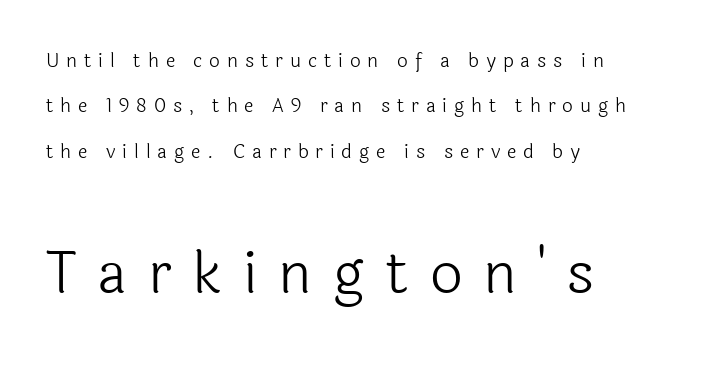
{"serif": "no", "italic": "no", "bold": "no", "weight": "light", "width": "normal", "x_height": "medium", "monospaced": "no", "underline": "no", "align": "left", "line_spacing": "loose", "line_spacing_ratio": 2.39, "letter_spacing": "wide", "letter_spacing_em": 0.36, "larger_block": "second", "size_ratio": 3.05, "glyph_px": 58}
